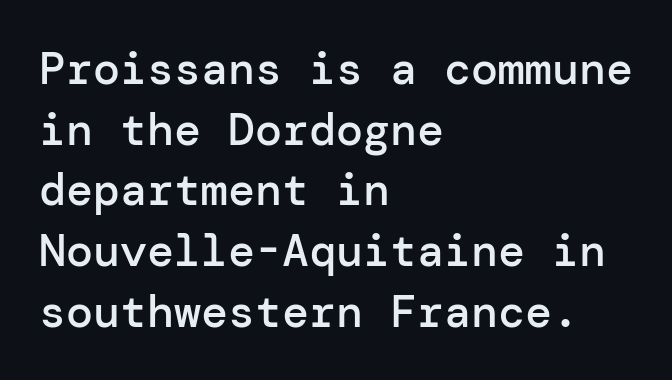
{"serif": "no", "italic": "no", "bold": "semi", "weight": "semibold", "width": "normal", "stroke_contrast": "low", "x_height": "medium", "underline": "no", "align": "left", "line_spacing": "normal", "line_spacing_ratio": 1.35, "letter_spacing": "normal", "letter_spacing_em": 0.0, "glyph_px": 45}
